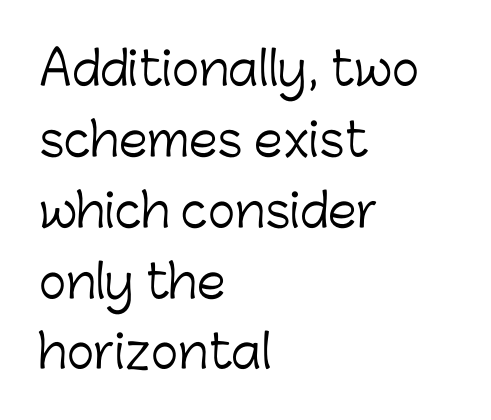
{"serif": "no", "italic": "no", "bold": "no", "weight": "light", "width": "normal", "stroke_contrast": "low", "x_height": "medium", "monospaced": "no", "underline": "no", "align": "left", "line_spacing": "normal", "line_spacing_ratio": 1.54, "letter_spacing": "normal", "letter_spacing_em": 0.0, "glyph_px": 46}
